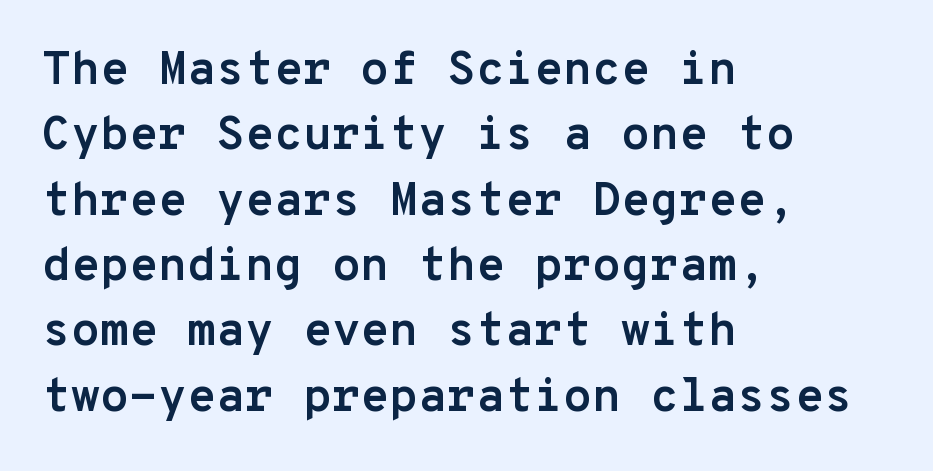
Summary of weight: heavy, a full bold. Type without underlining. In terms of letterform style, serifs are entirely absent. Spacing between characters is what you'd get straight out of the box.
